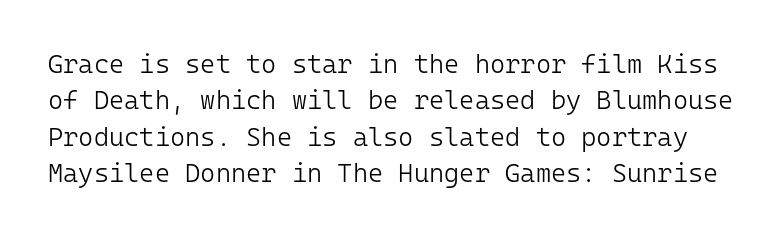
Look at the tracking — it's just the regular setting, nothing added. A quiet, ordinary-to-light weight characterises the typeface. The area under the type is left untouched. This sample keeps an unexceptional amount of space between lines.
